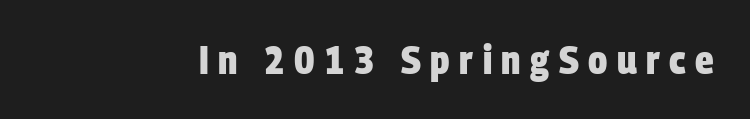
{"serif": "no", "bold": "yes", "weight": "heavy", "width": "condensed", "stroke_contrast": "low", "x_height": "large", "monospaced": "no", "underline": "no", "letter_spacing": "wide", "letter_spacing_em": 0.24, "glyph_px": 39}
